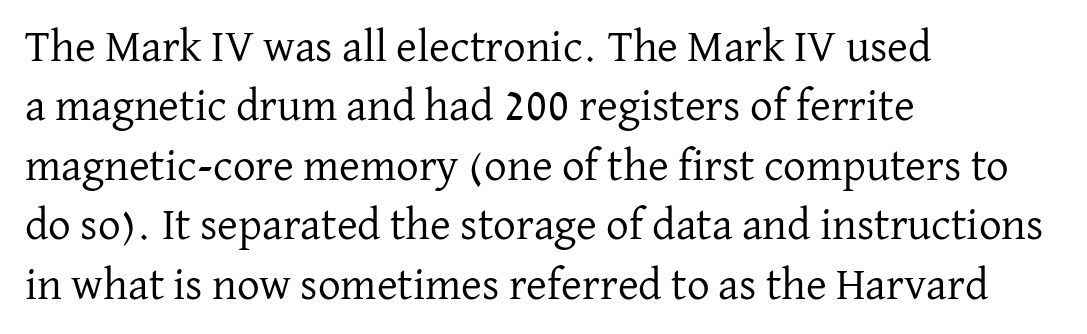
Q: Is the text bold? A: No.
Q: Is the text italic (slanted)? A: No, it is upright.
Q: Is the typeface a serif or a sans-serif typeface? A: Serif.
Q: Is the text underlined? A: No.
Q: How is the paragraph aligned? A: Left-aligned.
Q: Is the spacing between letters normal or unusually wide? A: Normal.
Q: Is the spacing between lines tight, normal or loose? A: Normal.
Q: Width (condensed, normal, or wide)? A: Normal.
Q: Stroke contrast? A: Low.
Q: x-height? A: Medium.
Q: Monospaced? A: No.
